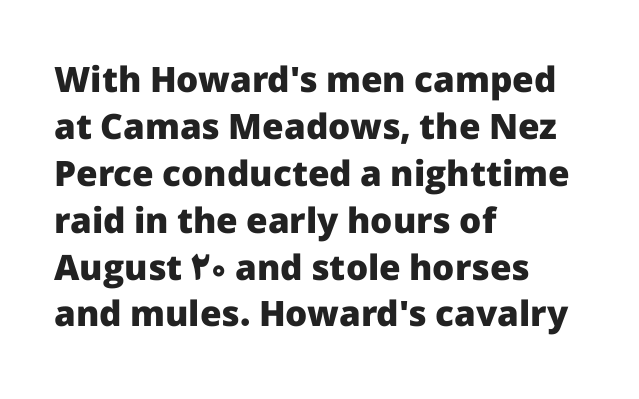
Q: Is the text bold? A: Yes.
Q: Is the text italic (slanted)? A: No, it is upright.
Q: Is the typeface a serif or a sans-serif typeface? A: Sans-serif.
Q: Is the text underlined? A: No.
Q: How is the paragraph aligned? A: Left-aligned.
Q: Is the spacing between letters normal or unusually wide? A: Normal.
Q: Is the spacing between lines tight, normal or loose? A: Normal.
Q: Width (condensed, normal, or wide)? A: Normal.
Q: Stroke contrast? A: Low.
Q: x-height? A: Medium.
Q: Monospaced? A: No.
